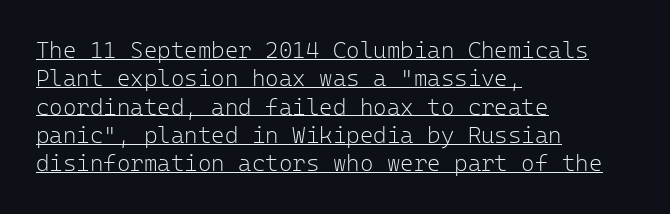
{"italic": "no", "bold": "no", "underline": "yes", "align": "left", "line_spacing_ratio": 1.23, "letter_spacing": "normal", "letter_spacing_em": 0.0, "glyph_px": 23}
